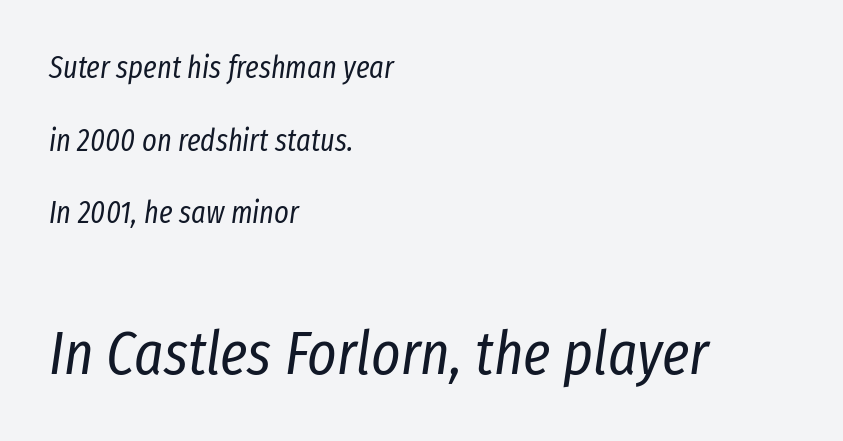
The image shows 62 px regular-weight, condensed type, italic (leaning right); set left-aligned, loose line spacing (2.34x), normal letter spacing, not underlined; the second (bottom) block is 2.0x larger; low stroke contrast and a medium x-height.
